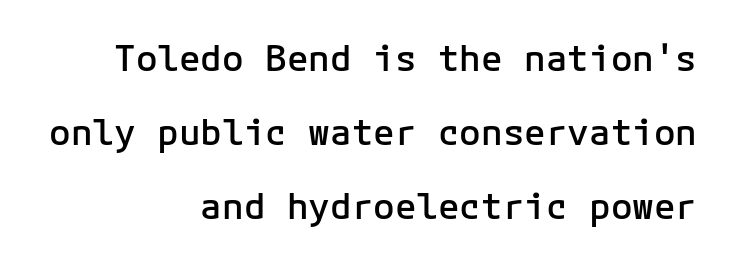
The image shows 36 px semibold sans-serif type, upright; set right-aligned, loose line spacing (2.06x), normal letter spacing, not underlined; low stroke contrast and a medium x-height.
